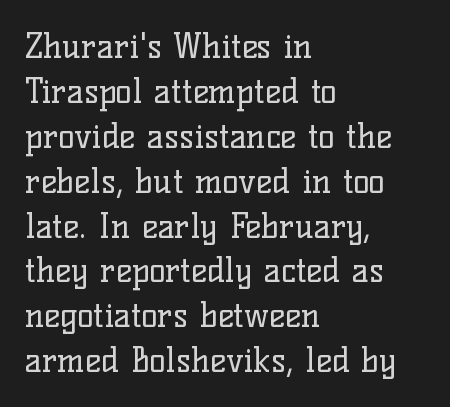
{"serif": "yes", "italic": "no", "bold": "no", "weight": "regular", "width": "normal", "stroke_contrast": "low", "x_height": "medium", "monospaced": "no", "underline": "no", "align": "left", "line_spacing": "normal", "line_spacing_ratio": 1.32, "letter_spacing": "normal", "letter_spacing_em": 0.0, "glyph_px": 34}
